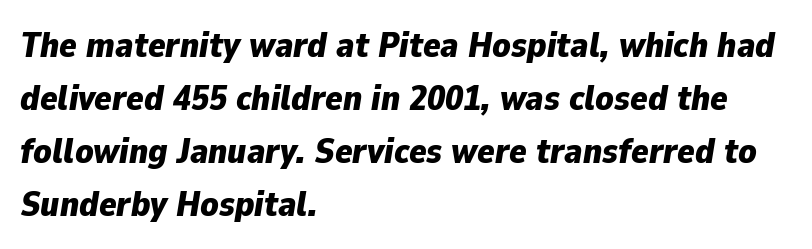
Q: Is the text bold? A: Yes.
Q: Is the text italic (slanted)? A: Yes, it leans right by about 9 degrees.
Q: Is the text underlined? A: No.
Q: How is the paragraph aligned? A: Left-aligned.
Q: Is the spacing between letters normal or unusually wide? A: Normal.
Q: Is the spacing between lines tight, normal or loose? A: Normal.
Q: Width (condensed, normal, or wide)? A: Normal.
Q: Stroke contrast? A: Low.
Q: x-height? A: Medium.
Q: Monospaced? A: No.
